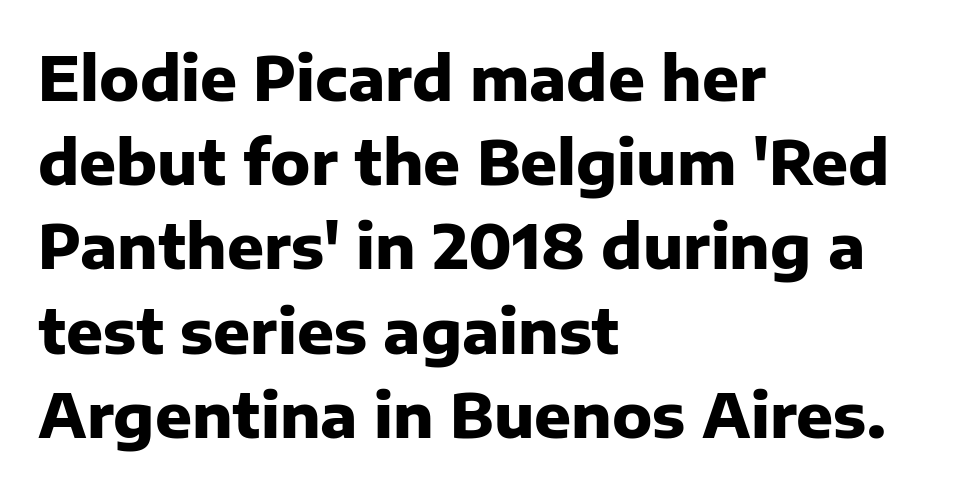
Each line starts at the same left margin while the right side varies. The passage shown is typed in a proportional face where columns would drift. Notice how descenders clear the ascenders below comfortably — that's standard leading. Each row of text sits above clean, open space.
